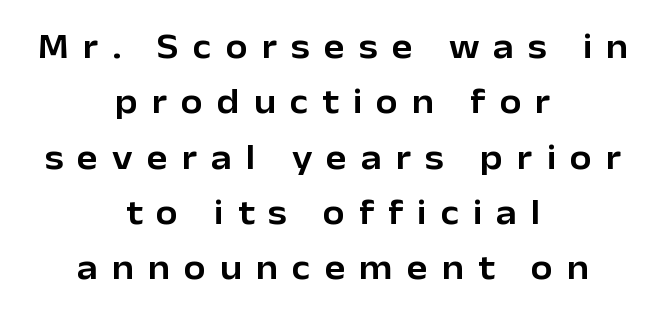
Q: Is the text italic (slanted)? A: No, it is upright.
Q: Is the typeface a serif or a sans-serif typeface? A: Sans-serif.
Q: Is the text underlined? A: No.
Q: How is the paragraph aligned? A: Centered.
Q: Is the spacing between letters normal or unusually wide? A: Unusually wide.
Q: Is the spacing between lines tight, normal or loose? A: Normal.
Q: Width (condensed, normal, or wide)? A: Normal.
Q: Stroke contrast? A: Low.
Q: x-height? A: Medium.
Q: Monospaced? A: No.
